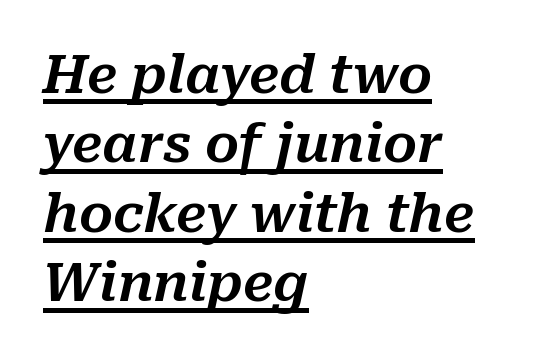
The image shows 53 px text type, italic (leaning right); set left-aligned, normal line spacing (1.31x), normal letter spacing, underlined; medium stroke contrast and a medium x-height.
